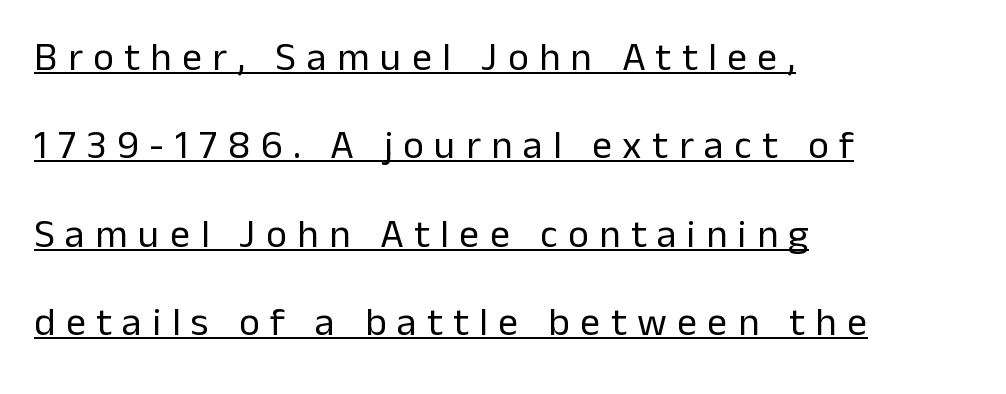
Is there much room between lines? Yes — plenty of vertical air separates them. This sample uses an upright cut, with every glyph sitting square on the baseline. The setting favours the left margin, as ordinary paragraphs usually do. Character widths vary here, with narrow letters taking less room than wide ones. This rendering widens character spacing well past its baseline value.
